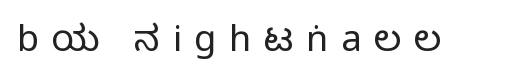
The image shows 36 px regular-weight, condensed sans-serif type, upright; set unusually wide letter spacing (+0.35 em), not underlined; low stroke contrast and a large x-height.
